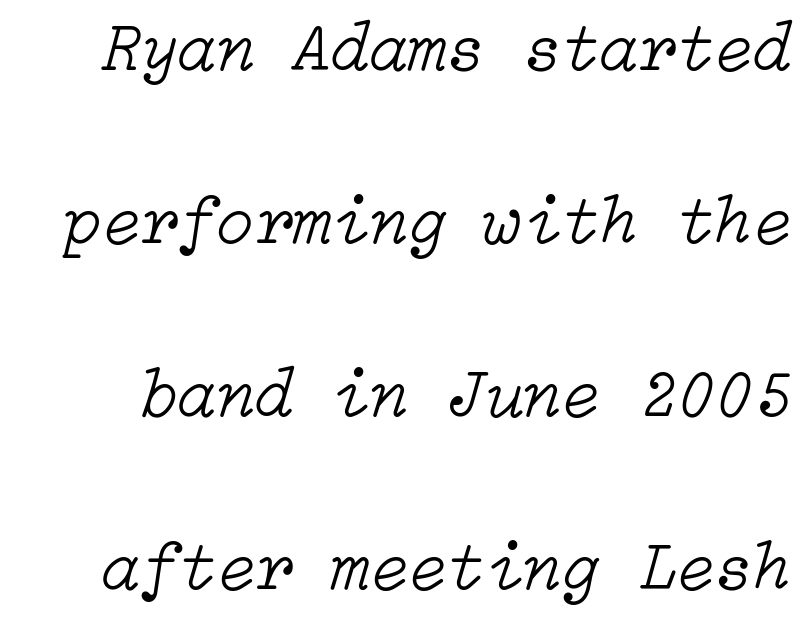
Q: Is the text bold? A: No.
Q: Is the text italic (slanted)? A: Yes, it leans right by about 15 degrees.
Q: Is the text underlined? A: No.
Q: Is the spacing between letters normal or unusually wide? A: Normal.
Q: Is the spacing between lines tight, normal or loose? A: Loose.
Q: Width (condensed, normal, or wide)? A: Normal.
Q: Stroke contrast? A: Low.
Q: x-height? A: Medium.
